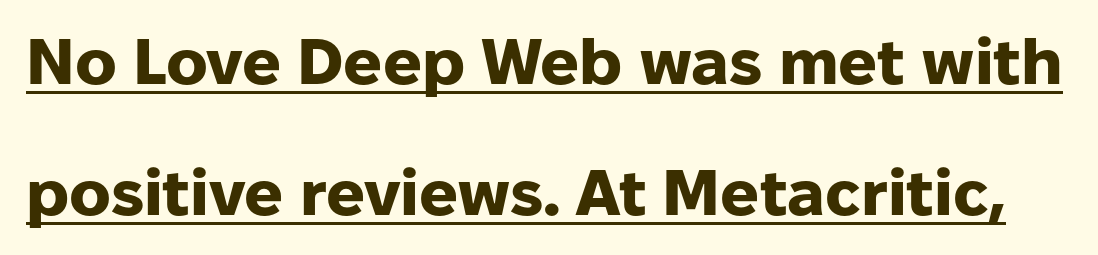
The image shows 64 px heavy sans-serif type, upright; set loose line spacing (2.05x), normal letter spacing, underlined; low stroke contrast and a medium x-height.
